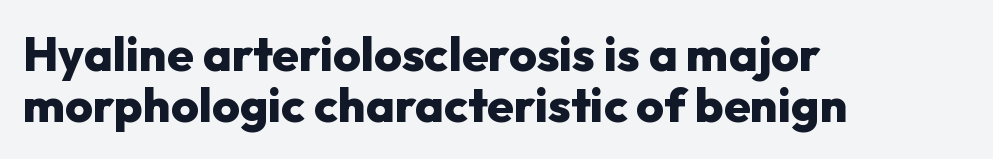
Q: Is the text bold? A: Yes.
Q: Is the text italic (slanted)? A: No, it is upright.
Q: Is the typeface a serif or a sans-serif typeface? A: Sans-serif.
Q: Is the text underlined? A: No.
Q: How is the paragraph aligned? A: Left-aligned.
Q: Is the spacing between letters normal or unusually wide? A: Normal.
Q: Is the spacing between lines tight, normal or loose? A: Tight.
Q: Width (condensed, normal, or wide)? A: Normal.
Q: Stroke contrast? A: Low.
Q: x-height? A: Medium.
Q: Monospaced? A: No.
